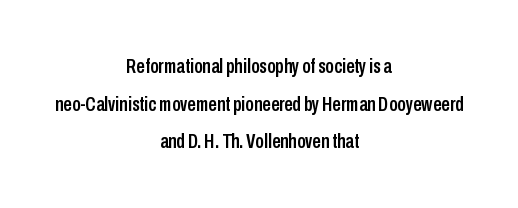
This is roman type, the default non-slanted kind. Line starts and ends both wander, symmetrically. Underline: absent. Standard letterfit; no display-style spreading of the glyphs.
